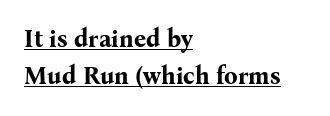
Summary of vertical rhythm: regular, with standard interline spacing. Plenty of ink on the page — the face is bold. Visually the block forms a straight wall on the left and a jagged coastline on the right. The typesetter has applied underlining to the passage shown.
